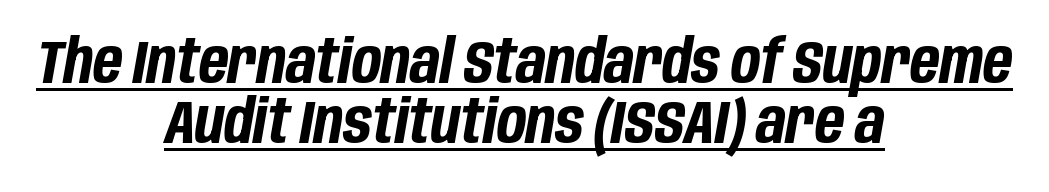
The image shows 61 px bold, condensed type, italic (leaning right); set centered, tight line spacing (0.98x), normal letter spacing, underlined; low stroke contrast and a large x-height.
